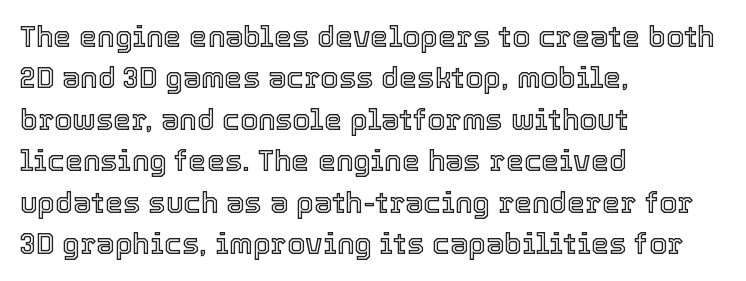
Q: Is the text italic (slanted)? A: No, it is upright.
Q: Is the text underlined? A: No.
Q: How is the paragraph aligned? A: Left-aligned.
Q: Is the spacing between letters normal or unusually wide? A: Normal.
Q: Is the spacing between lines tight, normal or loose? A: Normal.
Q: Width (condensed, normal, or wide)? A: Normal.
Q: x-height? A: Medium.
Q: Monospaced? A: No.
